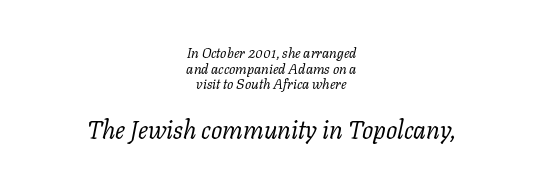
Q: Is the text bold? A: No.
Q: Is the text italic (slanted)? A: Yes, it leans right by about 11 degrees.
Q: Is the text underlined? A: No.
Q: How is the paragraph aligned? A: Centered.
Q: Is the spacing between letters normal or unusually wide? A: Normal.
Q: Is the spacing between lines tight, normal or loose? A: Tight.
Q: Which block of text is set in a larger size, the first (top) or the second (bottom)? A: The second (bottom) one.
